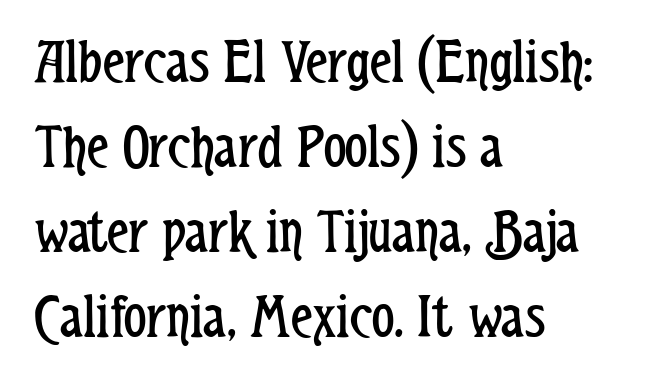
{"serif": "no", "italic": "no", "bold": "no", "weight": "regular", "width": "condensed", "stroke_contrast": "low", "x_height": "medium", "monospaced": "no", "underline": "no", "align": "left", "line_spacing": "normal", "line_spacing_ratio": 1.35, "letter_spacing": "normal", "letter_spacing_em": 0.0, "glyph_px": 63}
